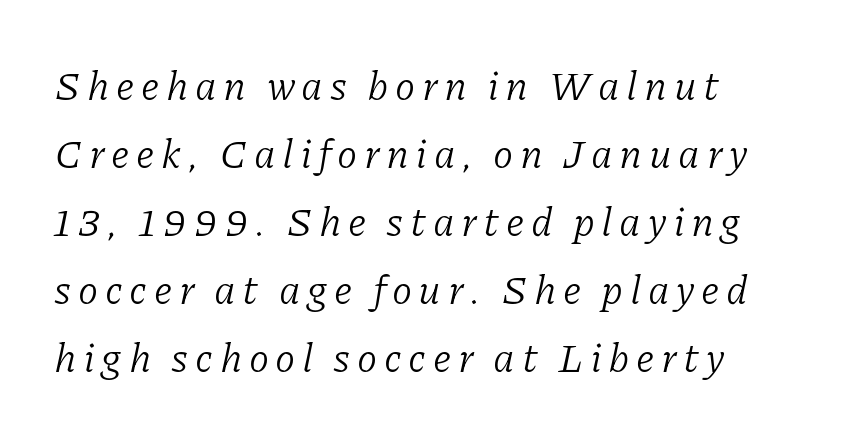
I'd call this a serif setting — the letters wear small feet. The space beneath each line is pristine and unruled. The weight would be labelled regular, book, light, or lighter still. Slant detected: the letters are inclined.
